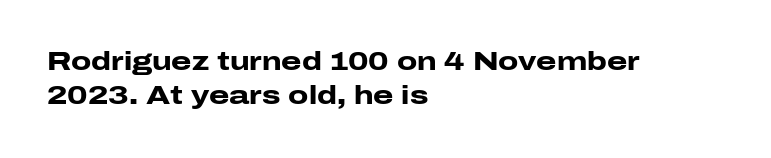
The image shows 26 px bold type, upright; set left-aligned, normal line spacing (1.32x), normal letter spacing, not underlined.
